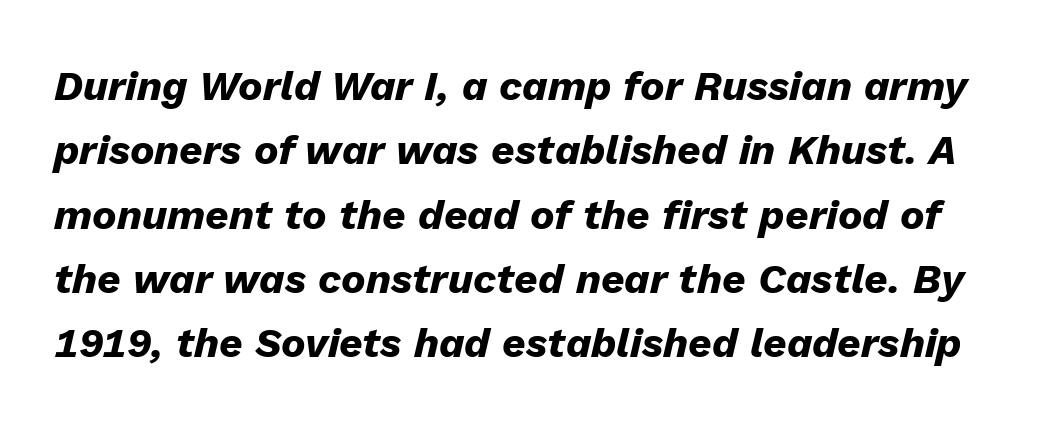
{"italic": "yes", "lean": "right", "slant_degrees": 13, "bold": "yes", "weight": "heavy", "width": "normal", "stroke_contrast": "low", "x_height": "medium", "monospaced": "no", "underline": "no", "line_spacing": "normal", "line_spacing_ratio": 1.57, "letter_spacing": "normal", "letter_spacing_em": 0.0, "glyph_px": 41}
